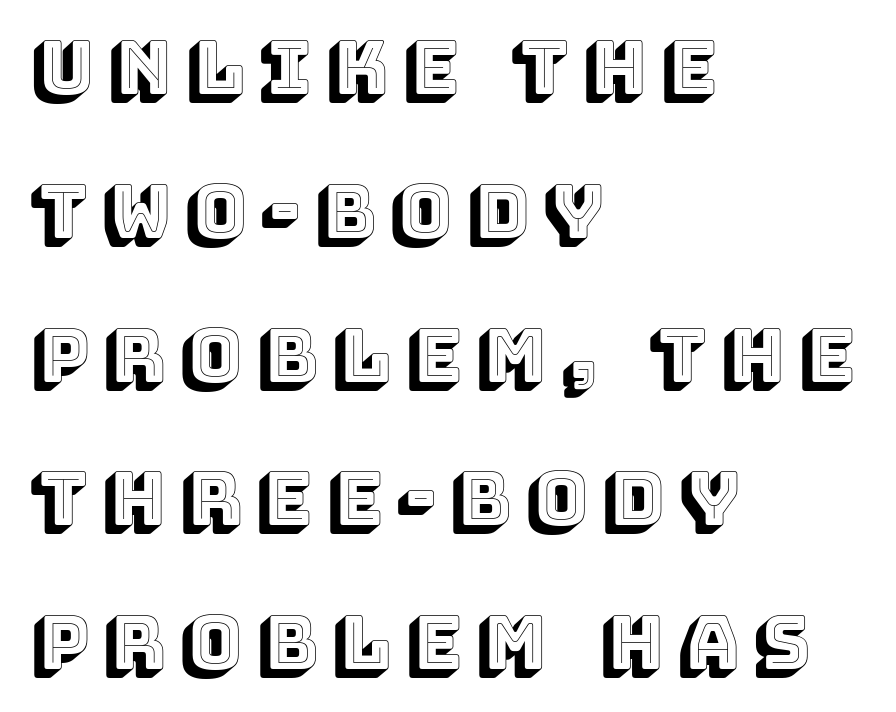
{"italic": "no", "width": "normal", "x_height": "large", "monospaced": "no", "underline": "no", "align": "left", "line_spacing": "loose", "line_spacing_ratio": 1.97, "letter_spacing": "wide", "letter_spacing_em": 0.21, "glyph_px": 73}
